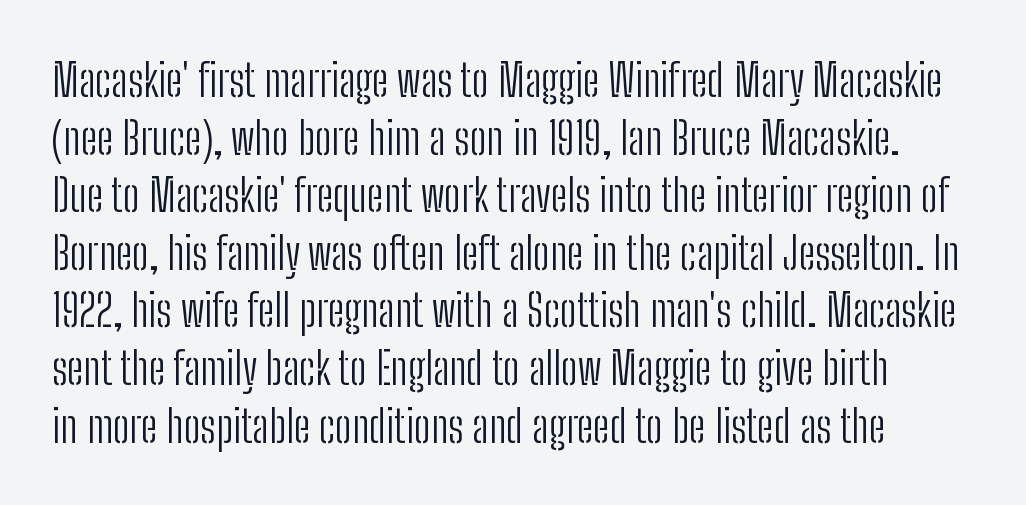
Q: Is the text bold? A: No.
Q: Is the text italic (slanted)? A: No, it is upright.
Q: Is the typeface a serif or a sans-serif typeface? A: Sans-serif.
Q: Is the text underlined? A: No.
Q: Is the spacing between letters normal or unusually wide? A: Normal.
Q: Is the spacing between lines tight, normal or loose? A: Normal.
Q: Width (condensed, normal, or wide)? A: Condensed.
Q: Stroke contrast? A: Low.
Q: x-height? A: Medium.
Q: Monospaced? A: No.
